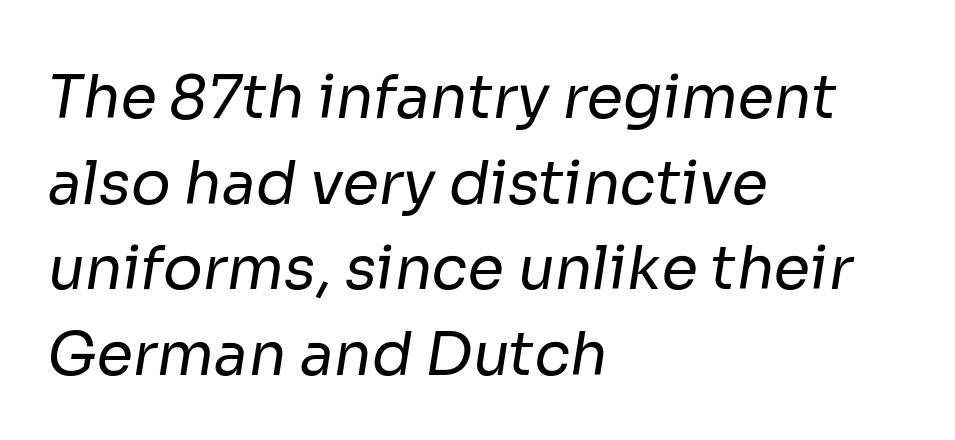
The image shows 59 px regular-weight sans-serif type; set left-aligned, normal line spacing (1.45x), normal letter spacing, not underlined; low stroke contrast and a medium x-height.
